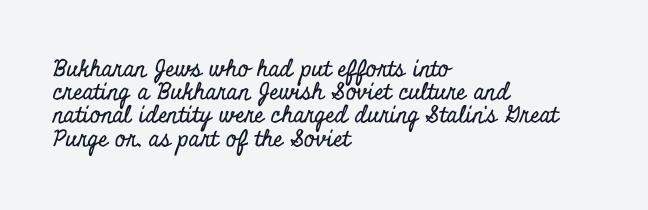
Q: Is the text italic (slanted)? A: Yes.
Q: Is the text underlined? A: No.
Q: How is the paragraph aligned? A: Left-aligned.
Q: Is the spacing between letters normal or unusually wide? A: Normal.
Q: Is the spacing between lines tight, normal or loose? A: Tight.
